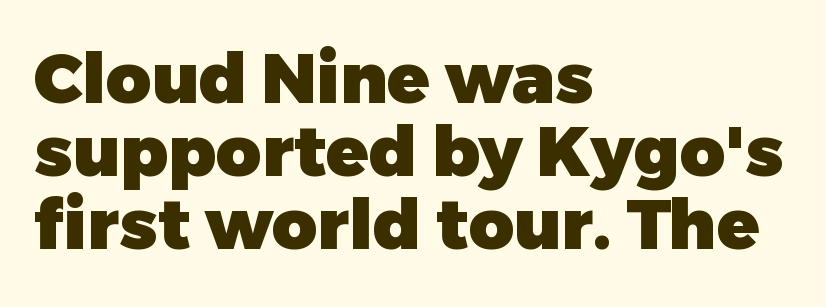
Its strokes are broad and dark, the hallmark of bold type. Caption: standard tracking, unaltered. The rendering uses natural spacing where letterforms have individual widths. A student would call this left alignment; a typographer would say flush left, rag right. A typesetter would mark this as roman, not italic. Letters rest on an invisible, unmarked baseline.
